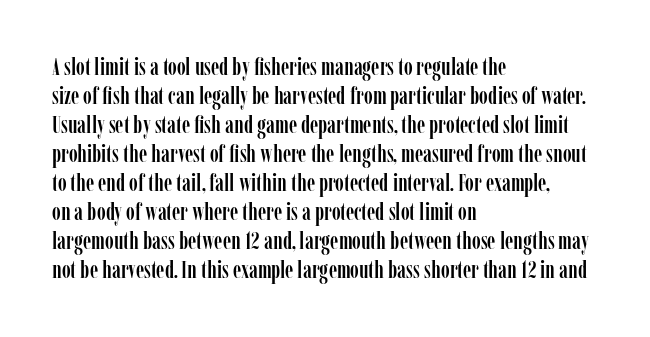
The image shows 24 px text type, upright; set left-aligned, line spacing 1.21x, normal letter spacing, not underlined.
